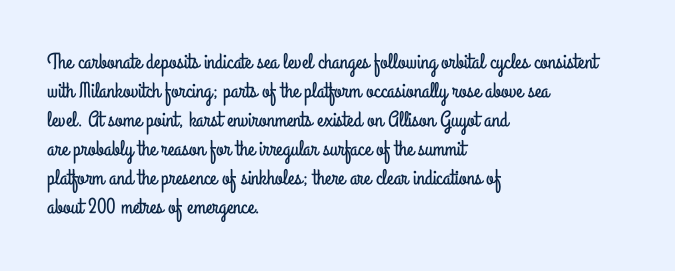
The image shows 22 px text type, upright; set left-aligned, normal line spacing (1.32x), normal letter spacing, not underlined.
